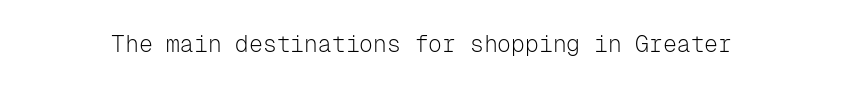
The image shows 23 px text type, upright; set normal letter spacing, not underlined.
